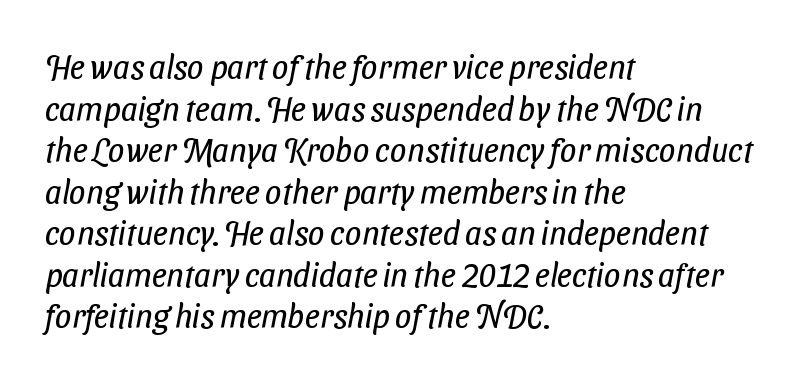
{"serif": "no", "bold": "no", "weight": "regular", "width": "condensed", "stroke_contrast": "low", "x_height": "medium", "monospaced": "no", "underline": "no", "align": "left", "line_spacing": "normal", "line_spacing_ratio": 1.26, "letter_spacing": "normal", "letter_spacing_em": 0.0, "glyph_px": 33}
